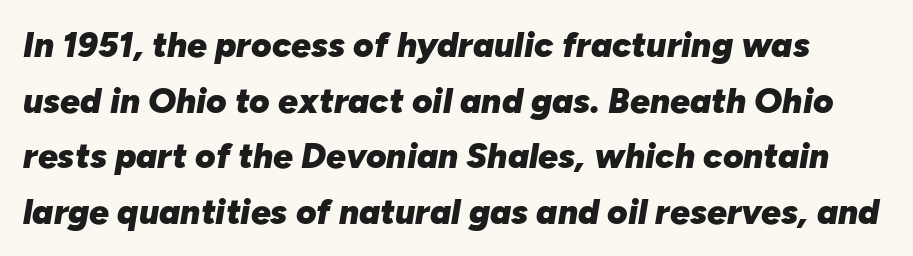
{"italic": "yes", "lean": "right", "slant_degrees": 10, "bold": "yes", "weight": "heavy", "width": "normal", "stroke_contrast": "low", "x_height": "medium", "monospaced": "no", "underline": "no", "line_spacing": "normal", "line_spacing_ratio": 1.59, "letter_spacing": "normal", "letter_spacing_em": 0.0, "glyph_px": 35}
